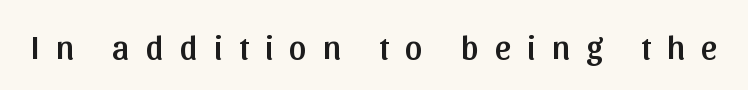
Q: Is the text italic (slanted)? A: No, it is upright.
Q: Is the typeface a serif or a sans-serif typeface? A: Sans-serif.
Q: Is the text underlined? A: No.
Q: Is the spacing between letters normal or unusually wide? A: Unusually wide.
Q: Width (condensed, normal, or wide)? A: Normal.
Q: Stroke contrast? A: Low.
Q: x-height? A: Medium.
Q: Monospaced? A: No.
